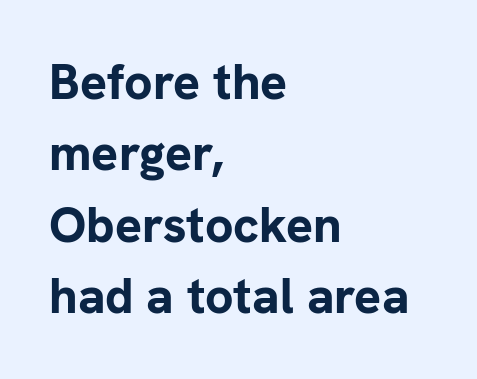
Are there feet on the stems? There aren't — it's a sans. Looks like regular typesetting: each glyph gets only the width it needs. When letters stand straight like this, we call the style roman or upright. Notice how the passage keeps a crisp vertical edge on the left only.
